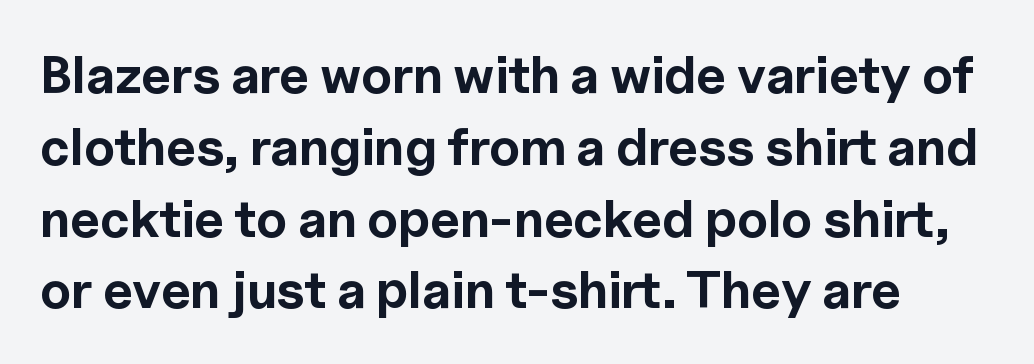
Note the varied advance widths — an 'i' is clearly narrower than an 'm'. Nope, no serifs anywhere on these letters. The specimen reads as upright at a glance. Characters follow at the spacing the type designer built in.
